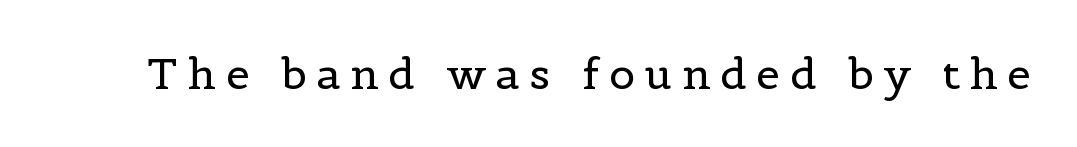
The image shows 43 px regular-weight serif type, upright; set unusually wide letter spacing (+0.23 em), not underlined; a medium x-height.
